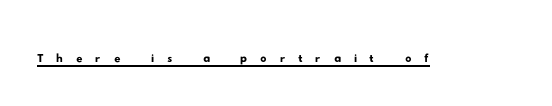
A baseline rule has been typeset under these characters. Serif or sans? Sans — the stroke terminals are bare. The tracking reads as deliberately expanded to a designer's eye. Here the designer chose a conventional face with non-uniform glyph widths.
